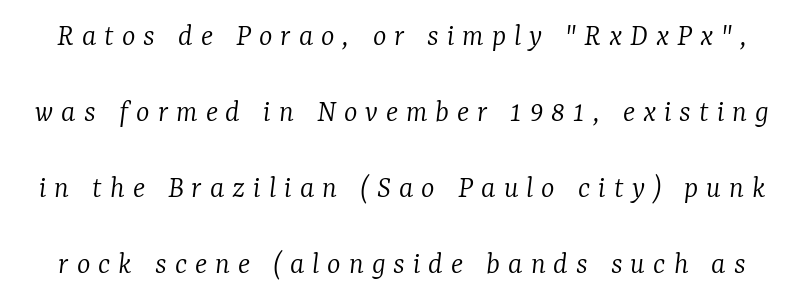
{"serif": "yes", "italic": "yes", "lean": "right", "slant_degrees": 7, "bold": "no", "weight": "light", "width": "normal", "stroke_contrast": "low", "x_height": "medium", "monospaced": "no", "underline": "no", "line_spacing": "loose", "line_spacing_ratio": 2.37, "letter_spacing": "wide", "letter_spacing_em": 0.25, "glyph_px": 32}
